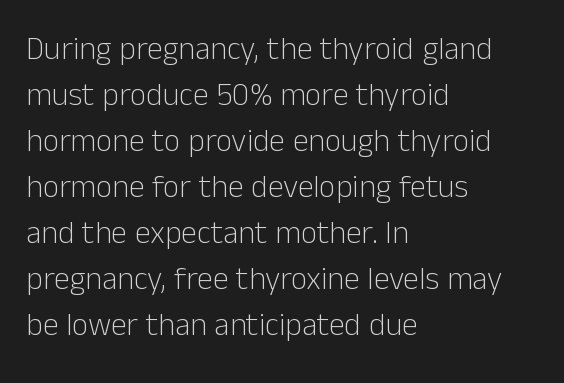
Q: Is the text bold? A: No.
Q: Is the text italic (slanted)? A: No, it is upright.
Q: Is the typeface a serif or a sans-serif typeface? A: Sans-serif.
Q: Is the text underlined? A: No.
Q: How is the paragraph aligned? A: Left-aligned.
Q: Is the spacing between letters normal or unusually wide? A: Normal.
Q: Is the spacing between lines tight, normal or loose? A: Normal.
Q: Width (condensed, normal, or wide)? A: Normal.
Q: Stroke contrast? A: Low.
Q: x-height? A: Medium.
Q: Monospaced? A: No.
